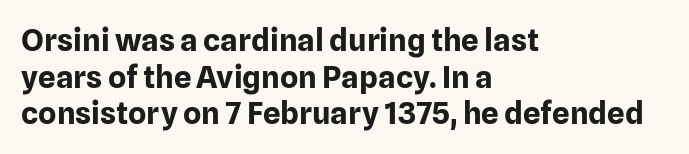
The strokes are fattened all the way to bold. A typesetter would label this face a sans. In terms of posture, this sample is upright. Inter-character spacing is left at the font's built-in metrics.
